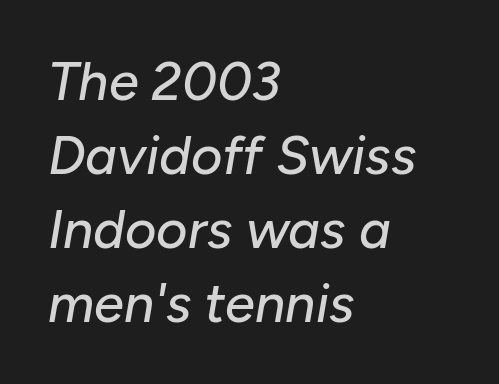
The image shows 54 px text type, italic (leaning right); set left-aligned, normal line spacing (1.37x), normal letter spacing, not underlined; low stroke contrast and a medium x-height.
